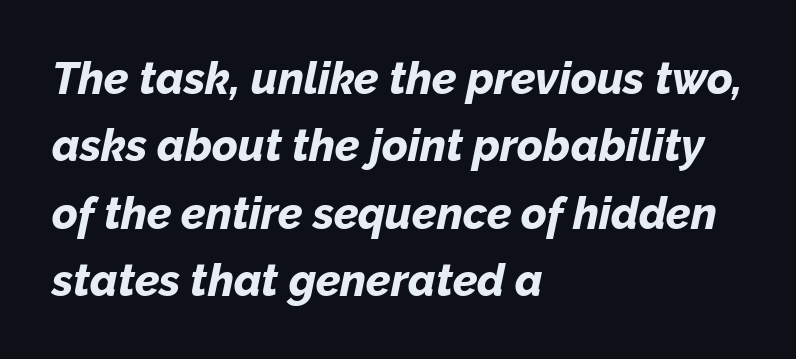
{"italic": "yes", "lean": "right", "slant_degrees": 12, "bold": "yes", "weight": "bold", "width": "normal", "stroke_contrast": "low", "x_height": "medium", "monospaced": "no", "underline": "no", "align": "left", "line_spacing": "normal", "line_spacing_ratio": 1.53, "letter_spacing": "normal", "letter_spacing_em": 0.0, "glyph_px": 44}
